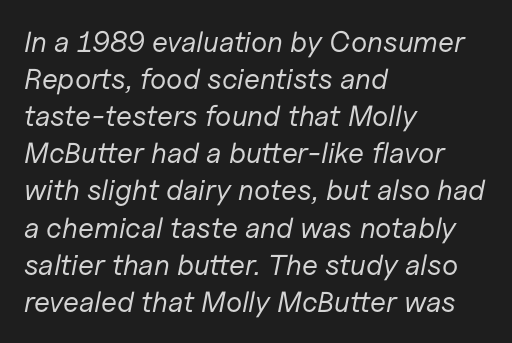
The image shows 29 px regular-weight type, italic (leaning right); set left-aligned, normal line spacing (1.28x), normal letter spacing, not underlined; low stroke contrast and a medium x-height.
